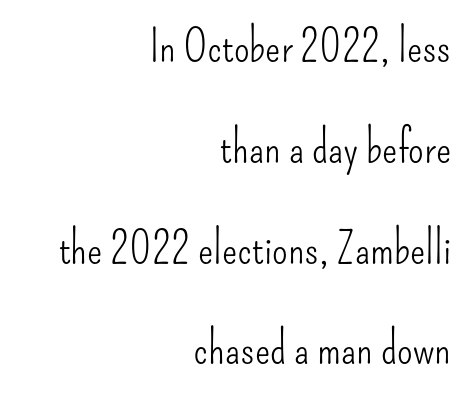
Q: Is the text bold? A: No.
Q: Is the text italic (slanted)? A: No, it is upright.
Q: Is the typeface a serif or a sans-serif typeface? A: Sans-serif.
Q: Is the text underlined? A: No.
Q: How is the paragraph aligned? A: Right-aligned.
Q: Is the spacing between letters normal or unusually wide? A: Normal.
Q: Is the spacing between lines tight, normal or loose? A: Loose.
Q: Width (condensed, normal, or wide)? A: Condensed.
Q: Stroke contrast? A: Low.
Q: x-height? A: Small.
Q: Monospaced? A: No.
